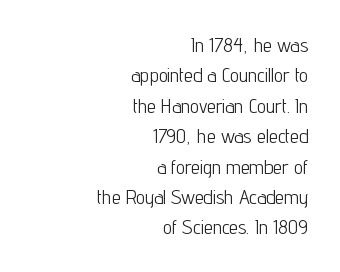
Q: Is the text bold? A: No.
Q: Is the text italic (slanted)? A: No, it is upright.
Q: Is the text underlined? A: No.
Q: How is the paragraph aligned? A: Right-aligned.
Q: Is the spacing between letters normal or unusually wide? A: Normal.
Q: Is the spacing between lines tight, normal or loose? A: Normal.
